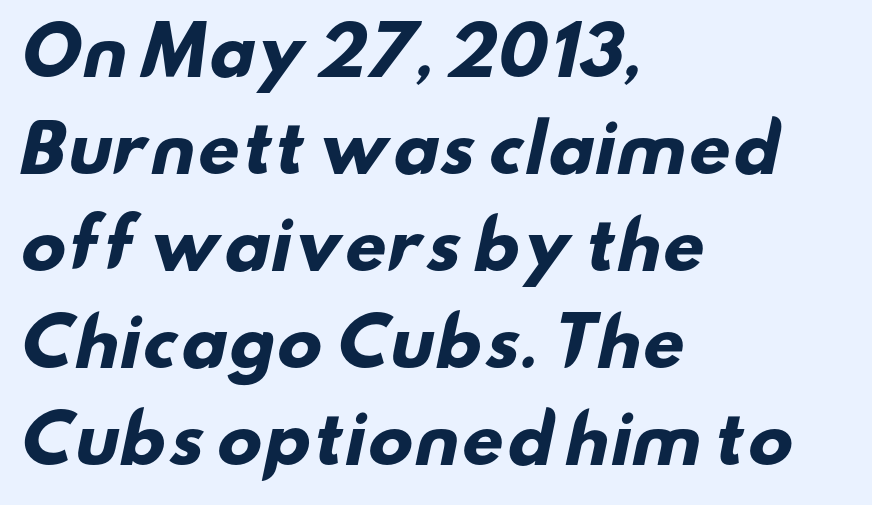
Q: Is the text bold? A: Yes.
Q: Is the typeface a serif or a sans-serif typeface? A: Sans-serif.
Q: Is the text underlined? A: No.
Q: How is the paragraph aligned? A: Left-aligned.
Q: Is the spacing between letters normal or unusually wide? A: Normal.
Q: Is the spacing between lines tight, normal or loose? A: Normal.
Q: Width (condensed, normal, or wide)? A: Wide.
Q: Stroke contrast? A: Low.
Q: x-height? A: Small.
Q: Monospaced? A: No.
